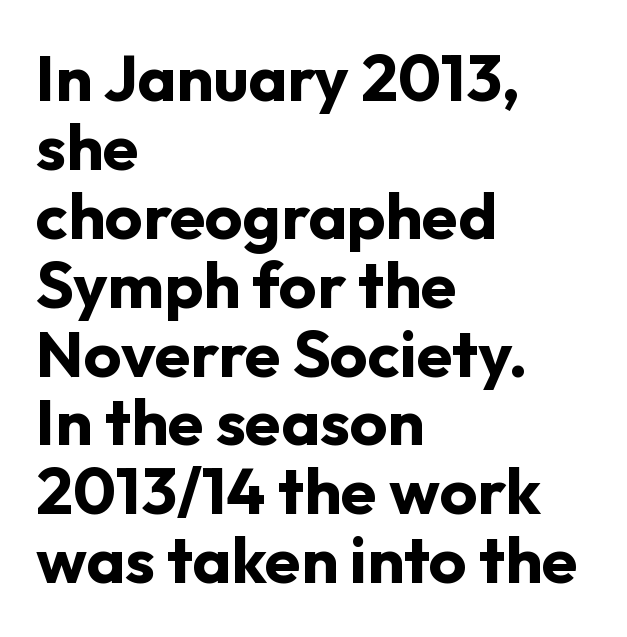
The image shows 65 px bold sans-serif type, upright; set left-aligned, tight line spacing (1.06x), normal letter spacing, not underlined; low stroke contrast and a medium x-height.
